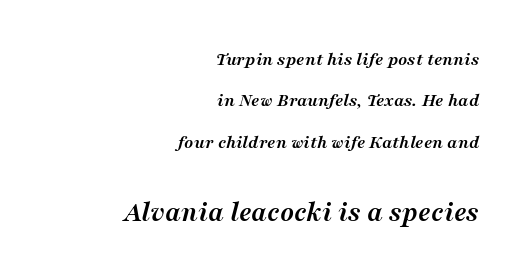
The space beneath each line is pristine and unruled. Observe the serifs anchoring each vertical stroke in this sample. A dark, heavy texture on the line: the type is bold. It's the slanting kind of type.
